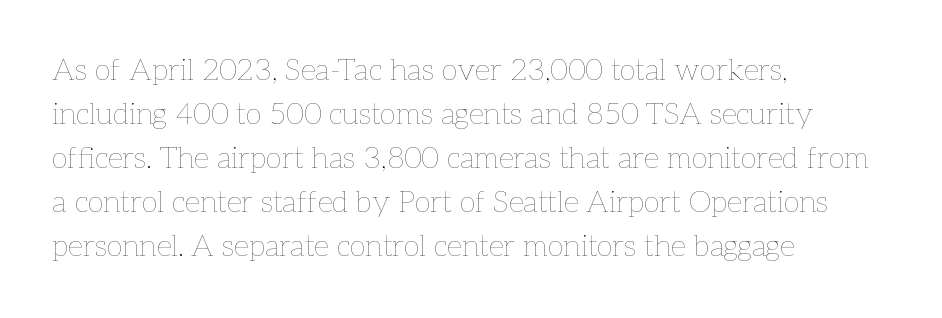
Q: Is the text bold? A: No.
Q: Is the text italic (slanted)? A: No, it is upright.
Q: Is the text underlined? A: No.
Q: How is the paragraph aligned? A: Left-aligned.
Q: Is the spacing between letters normal or unusually wide? A: Normal.
Q: Is the spacing between lines tight, normal or loose? A: Normal.
Q: Width (condensed, normal, or wide)? A: Normal.
Q: Stroke contrast? A: Low.
Q: x-height? A: Medium.
Q: Monospaced? A: No.
